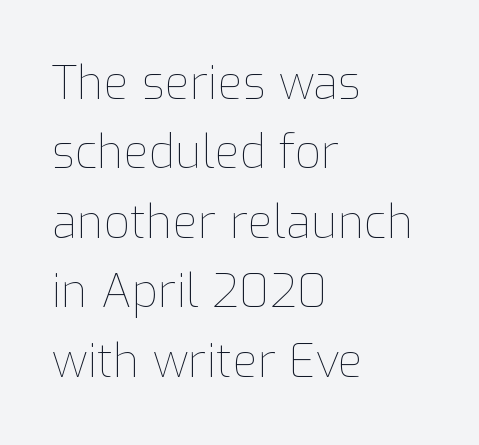
Q: Is the text bold? A: No.
Q: Is the text italic (slanted)? A: No, it is upright.
Q: Is the text underlined? A: No.
Q: How is the paragraph aligned? A: Left-aligned.
Q: Is the spacing between letters normal or unusually wide? A: Normal.
Q: Is the spacing between lines tight, normal or loose? A: Normal.
Q: Width (condensed, normal, or wide)? A: Normal.
Q: Stroke contrast? A: Low.
Q: x-height? A: Medium.
Q: Monospaced? A: No.
